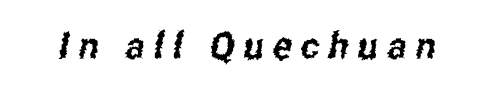
Q: Is the typeface a serif or a sans-serif typeface? A: Sans-serif.
Q: Is the text underlined? A: No.
Q: Is the spacing between letters normal or unusually wide? A: Unusually wide.
Q: Width (condensed, normal, or wide)? A: Condensed.
Q: Stroke contrast? A: Low.
Q: x-height? A: Medium.
Q: Monospaced? A: No.
